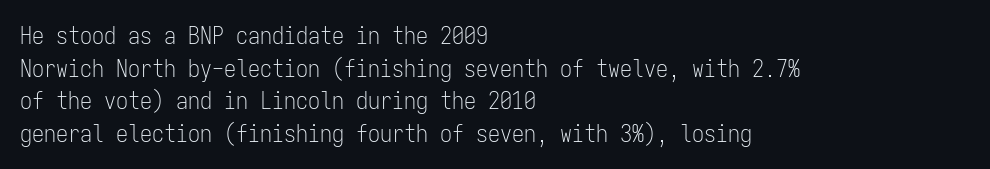
Plain, unruled lines of type. Ordinary non-slanted type is in use. Does extra space separate the letters? No, they use regular spacing. This is not heavy type; no bold has been used. These lines sit exactly where default settings would place them. Reading down the block, your eye returns to a fixed left position each line.
